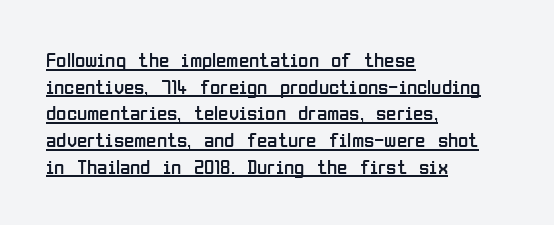
The image shows 21 px text type, upright; set left-aligned, normal line spacing (1.27x), normal letter spacing, underlined.
